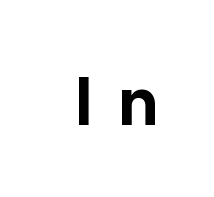
This rendering widens character spacing well past its baseline value. Check under the words: just untouched page. The passage shown is typeset with a sans-serif family. The letters stand upright; this is a roman face.
